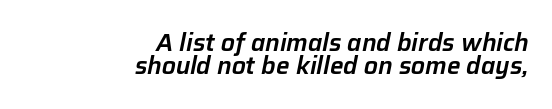
{"italic": "yes", "lean": "right", "slant_degrees": 12, "underline": "no", "align": "right", "line_spacing": "tight", "line_spacing_ratio": 0.97, "letter_spacing": "normal", "letter_spacing_em": 0.0, "glyph_px": 24}
